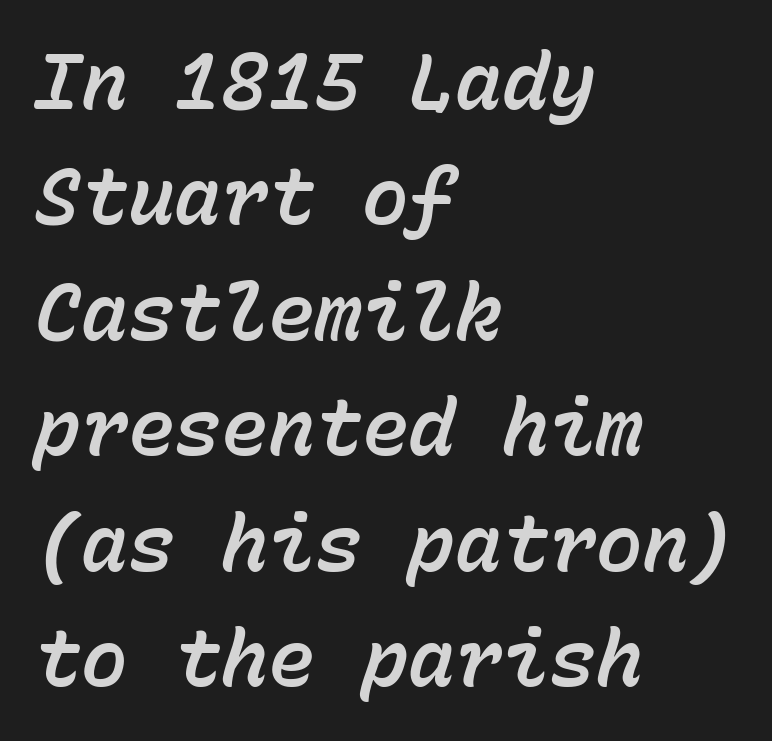
The image shows 78 px text type, italic (leaning right), monospaced; set left-aligned, normal line spacing (1.48x), normal letter spacing, not underlined; low stroke contrast and a medium x-height.
